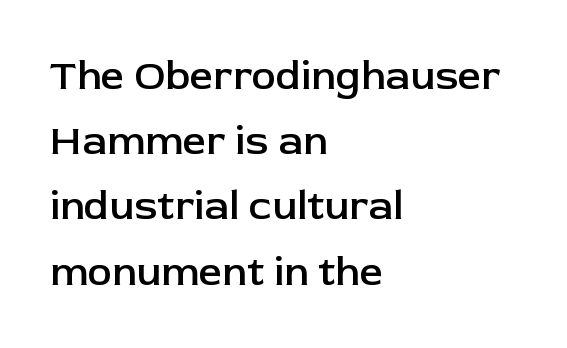
Varying glyph widths throughout — classic text-font behaviour. This rendering uses left alignment, leaving the right contour irregular. The type family on display is of the sans-serif kind. Characters remain perfectly vertical along every line. Standard letterfit; no display-style spreading of the glyphs.
